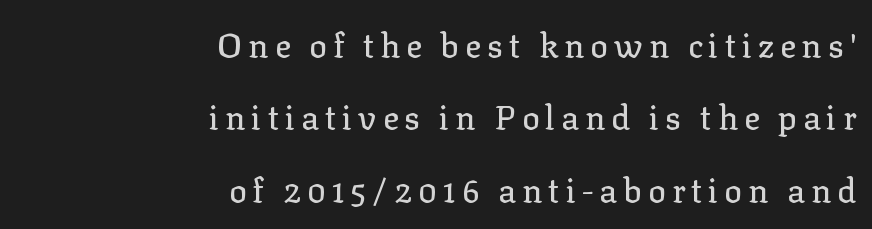
The image shows 33 px serif type, upright; set right-aligned, loose line spacing (2.19x), not underlined; low stroke contrast and a medium x-height.
